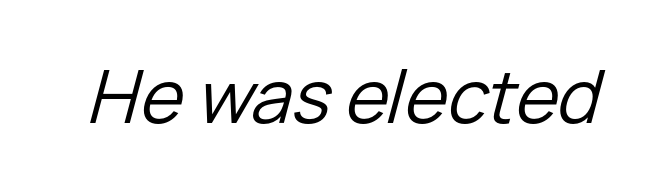
Q: Is the text bold? A: No.
Q: Is the text italic (slanted)? A: Yes, it leans right by about 15 degrees.
Q: Is the text underlined? A: No.
Q: Is the spacing between letters normal or unusually wide? A: Normal.
Q: Width (condensed, normal, or wide)? A: Normal.
Q: Stroke contrast? A: Low.
Q: x-height? A: Medium.
Q: Monospaced? A: No.
